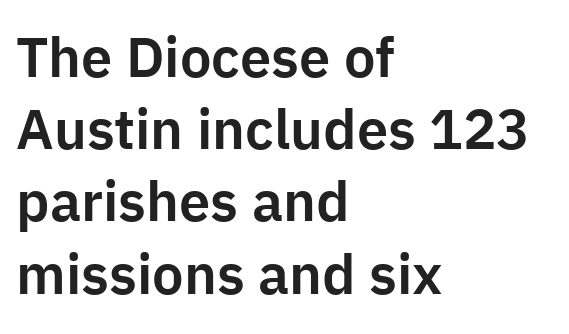
{"serif": "no", "italic": "no", "width": "normal", "stroke_contrast": "low", "x_height": "medium", "monospaced": "no", "underline": "no", "align": "left", "line_spacing": "normal", "line_spacing_ratio": 1.29, "letter_spacing": "normal", "letter_spacing_em": 0.0, "glyph_px": 56}
